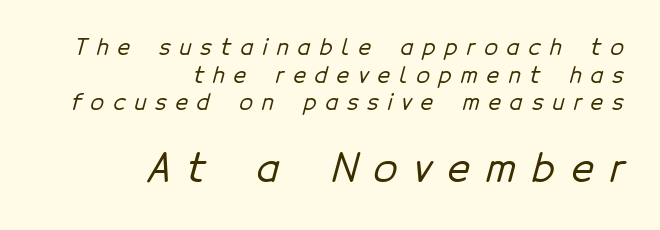
Q: Is the typeface a serif or a sans-serif typeface? A: Sans-serif.
Q: Is the text underlined? A: No.
Q: How is the paragraph aligned? A: Right-aligned.
Q: Is the spacing between letters normal or unusually wide? A: Unusually wide.
Q: Is the spacing between lines tight, normal or loose? A: Normal.
Q: Which block of text is set in a larger size, the first (top) or the second (bottom)? A: The second (bottom) one.
Q: Width (condensed, normal, or wide)? A: Normal.
Q: Stroke contrast? A: Low.
Q: x-height? A: Medium.
Q: Monospaced? A: No.
